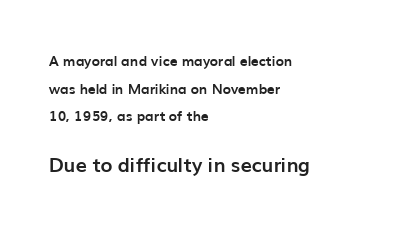
{"italic": "no", "bold": "yes", "underline": "no", "align": "left", "line_spacing": "loose", "line_spacing_ratio": 1.98, "letter_spacing": "normal", "letter_spacing_em": 0.0, "larger_block": "second", "size_ratio": 1.43, "glyph_px": 20}
